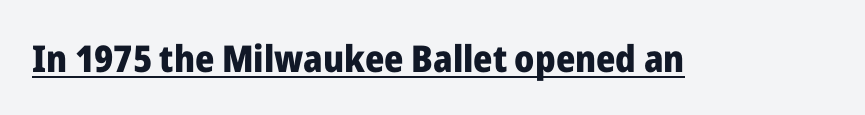
{"serif": "no", "italic": "no", "bold": "yes", "weight": "heavy", "width": "normal", "stroke_contrast": "low", "x_height": "medium", "monospaced": "no", "underline": "yes", "letter_spacing": "normal", "letter_spacing_em": 0.0, "glyph_px": 37}
